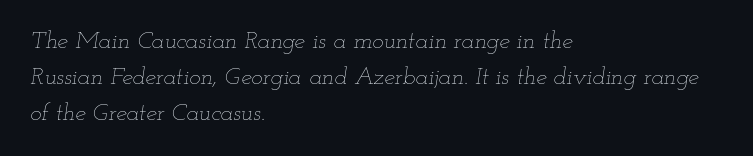
The image shows 24 px text type, italic (leaning right); set left-aligned, normal line spacing (1.49x), normal letter spacing, not underlined.
